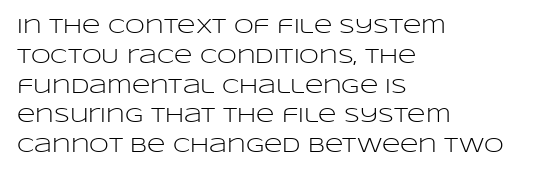
{"italic": "no", "bold": "no", "underline": "no", "align": "left", "line_spacing": "normal", "line_spacing_ratio": 1.49, "letter_spacing": "normal", "letter_spacing_em": 0.0, "glyph_px": 20}
